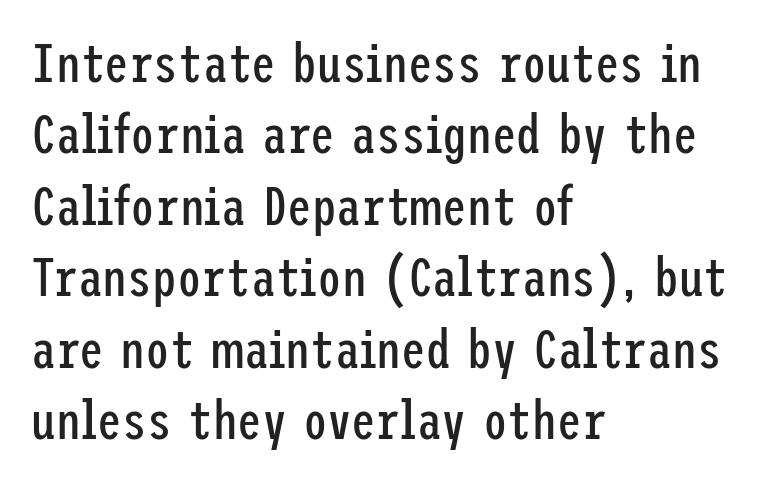
Q: Is the text bold? A: No.
Q: Is the text italic (slanted)? A: No, it is upright.
Q: Is the typeface a serif or a sans-serif typeface? A: Sans-serif.
Q: Is the text underlined? A: No.
Q: How is the paragraph aligned? A: Left-aligned.
Q: Is the spacing between letters normal or unusually wide? A: Normal.
Q: Is the spacing between lines tight, normal or loose? A: Normal.
Q: Width (condensed, normal, or wide)? A: Condensed.
Q: Stroke contrast? A: Low.
Q: x-height? A: Medium.
